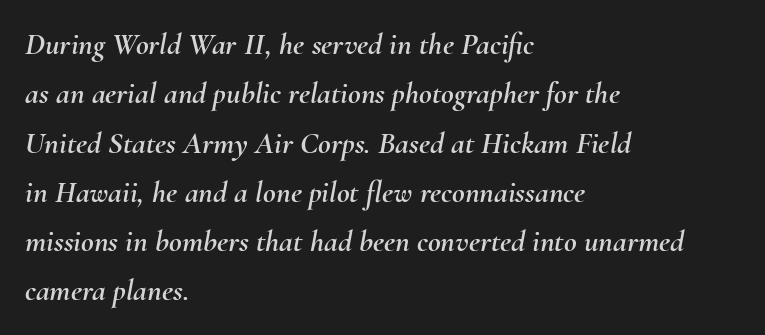
This sample uses an oblique cut, with every glyph tilted off the vertical. This block has exactly the height ordinary leading produces. The passage shown is typed in a proportional face where columns would drift. Glyph-to-glyph distance matches everyday printed text.
